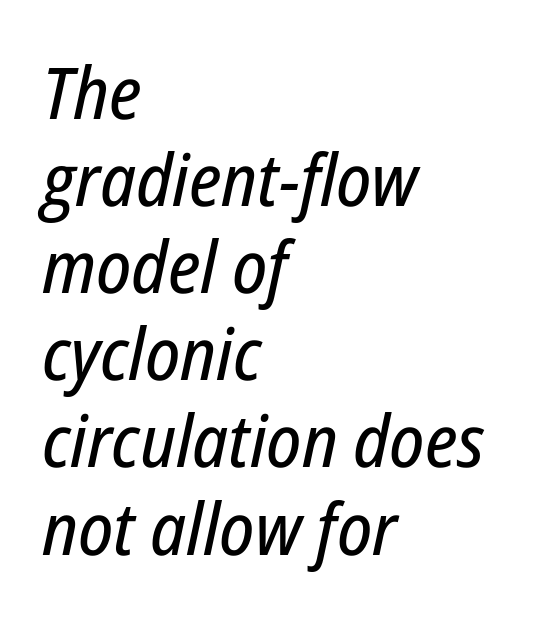
Q: Is the text italic (slanted)? A: Yes, it leans right by about 12 degrees.
Q: Is the text underlined? A: No.
Q: How is the paragraph aligned? A: Left-aligned.
Q: Is the spacing between letters normal or unusually wide? A: Normal.
Q: Width (condensed, normal, or wide)? A: Condensed.
Q: Stroke contrast? A: Low.
Q: x-height? A: Medium.
Q: Monospaced? A: No.
